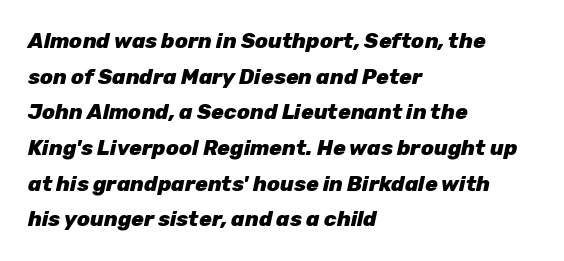
{"italic": "yes", "lean": "right", "slant_degrees": 12, "bold": "yes", "underline": "no", "align": "left", "line_spacing": "normal", "line_spacing_ratio": 1.7, "letter_spacing": "normal", "letter_spacing_em": 0.0, "glyph_px": 21}
